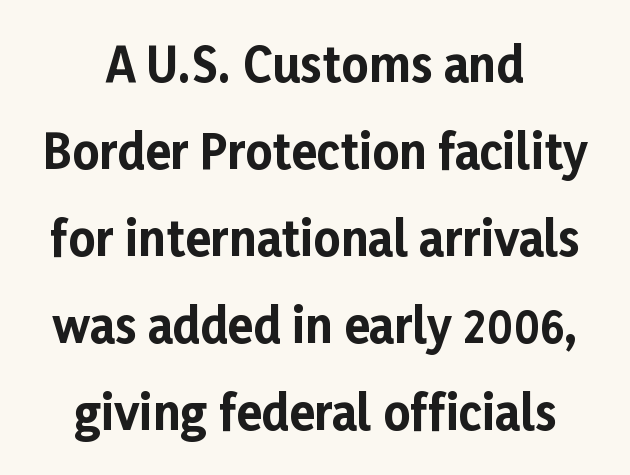
Q: Is the text bold? A: Yes.
Q: Is the text italic (slanted)? A: No, it is upright.
Q: Is the typeface a serif or a sans-serif typeface? A: Sans-serif.
Q: Is the text underlined? A: No.
Q: How is the paragraph aligned? A: Centered.
Q: Is the spacing between letters normal or unusually wide? A: Normal.
Q: Width (condensed, normal, or wide)? A: Normal.
Q: Stroke contrast? A: Low.
Q: x-height? A: Medium.
Q: Monospaced? A: No.
